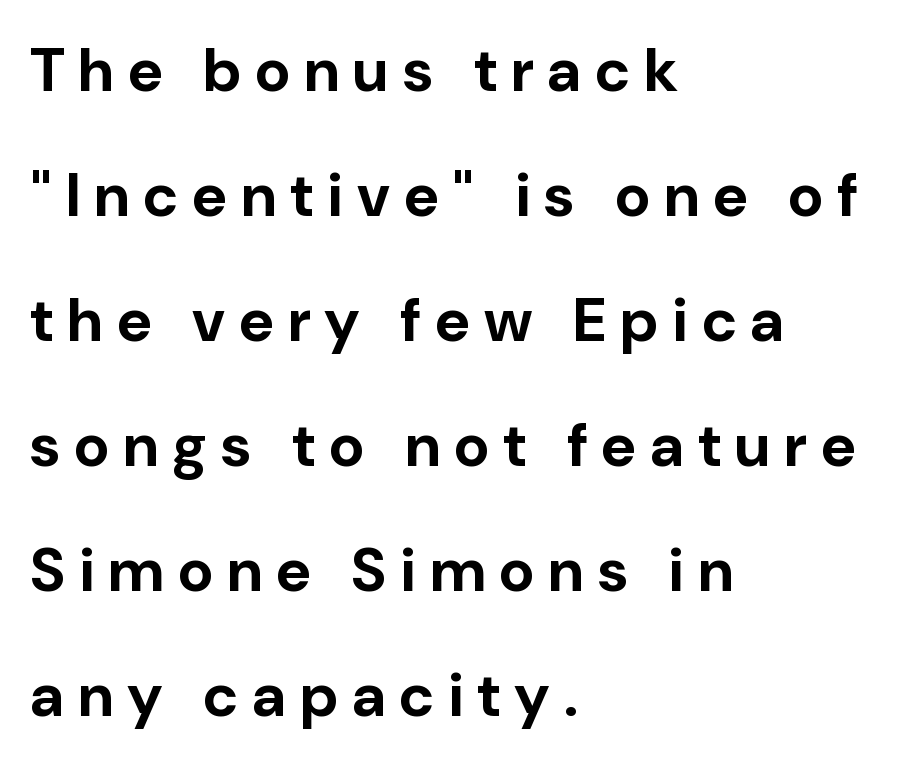
Q: Is the text bold? A: Yes.
Q: Is the text italic (slanted)? A: No, it is upright.
Q: Is the typeface a serif or a sans-serif typeface? A: Sans-serif.
Q: Is the text underlined? A: No.
Q: How is the paragraph aligned? A: Left-aligned.
Q: Is the spacing between letters normal or unusually wide? A: Unusually wide.
Q: Is the spacing between lines tight, normal or loose? A: Loose.
Q: Width (condensed, normal, or wide)? A: Normal.
Q: Stroke contrast? A: Low.
Q: x-height? A: Medium.
Q: Monospaced? A: No.
